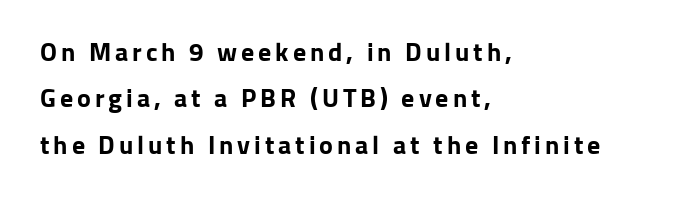
A dark, heavy texture on the line: the type is bold. Is the block centered? No — it sits flush against the left margin. The axis of the letterforms is exactly vertical. Quick note: underline off.
